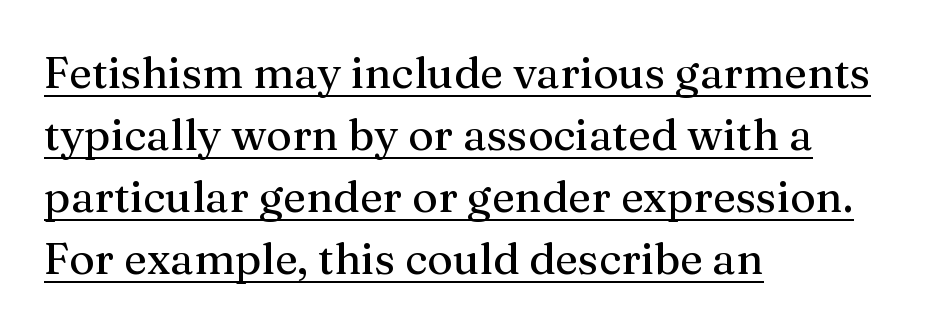
{"serif": "yes", "italic": "no", "width": "normal", "stroke_contrast": "medium", "x_height": "medium", "monospaced": "no", "underline": "yes", "align": "left", "line_spacing": "normal", "line_spacing_ratio": 1.41, "letter_spacing": "normal", "letter_spacing_em": 0.0, "glyph_px": 44}
